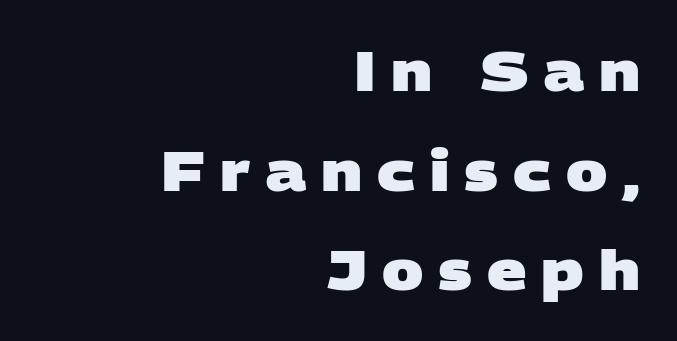
Typographic density is high because the face is bold. The setting favours the right margin, as signatures and pull-quotes sometimes do. The foot of each line stays bare and open. Think of a printed novel: that variable character pitch is what you see here.
